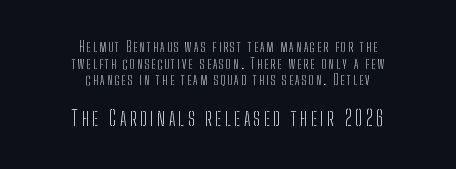
The baseline area is clear. No heavy texture on the line: the type isn't bold. Block two is the big one; block one sits smaller above it. The lines in this sample share a center point and differ in where they start and stop. These lines were composed using upright roman letters.
